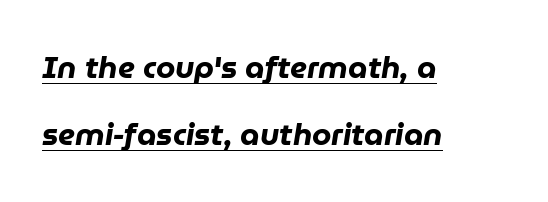
Look at the tracking — it's just the regular setting, nothing added. Interline gaps are noticeably wide in this sample. Looking at the ascenders, they clearly lean. Note the varied advance widths — an 'i' is clearly narrower than an 'm'. On the weight axis this lands at bold, roughly 700.
